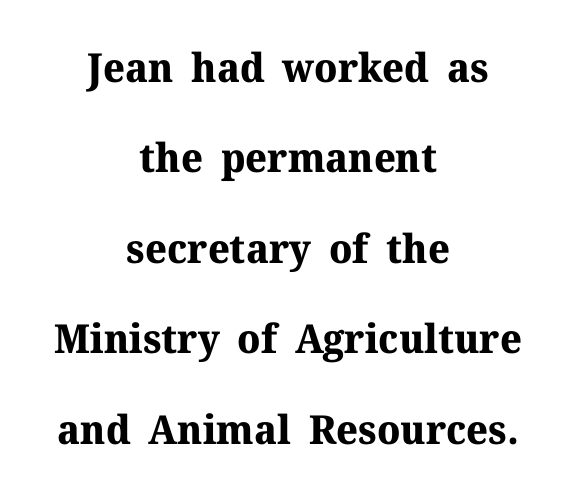
{"serif": "yes", "italic": "no", "bold": "yes", "weight": "bold", "width": "normal", "stroke_contrast": "medium", "x_height": "medium", "monospaced": "no", "underline": "no", "align": "center", "line_spacing": "loose", "line_spacing_ratio": 2.26, "letter_spacing": "normal", "letter_spacing_em": 0.0, "glyph_px": 40}
